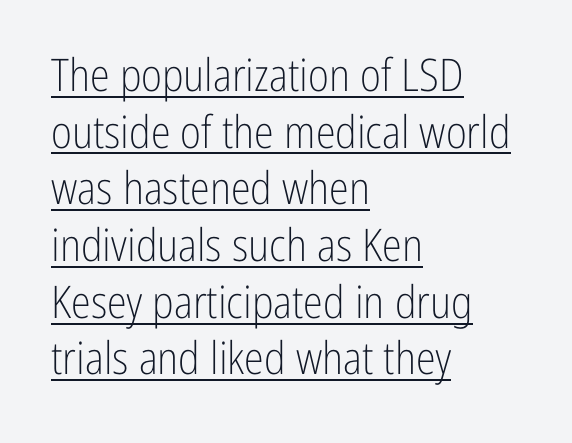
Q: Is the text bold? A: No.
Q: Is the text italic (slanted)? A: No, it is upright.
Q: Is the typeface a serif or a sans-serif typeface? A: Sans-serif.
Q: Is the text underlined? A: Yes.
Q: How is the paragraph aligned? A: Left-aligned.
Q: Is the spacing between letters normal or unusually wide? A: Normal.
Q: Is the spacing between lines tight, normal or loose? A: Normal.
Q: Width (condensed, normal, or wide)? A: Condensed.
Q: Stroke contrast? A: Low.
Q: x-height? A: Medium.
Q: Monospaced? A: No.
